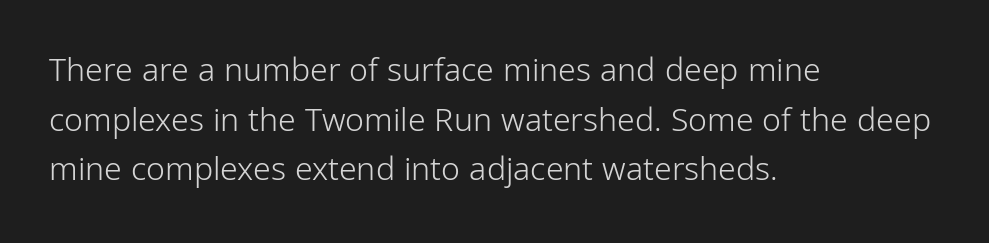
Q: Is the text bold? A: No.
Q: Is the text italic (slanted)? A: No, it is upright.
Q: Is the typeface a serif or a sans-serif typeface? A: Sans-serif.
Q: Is the text underlined? A: No.
Q: How is the paragraph aligned? A: Left-aligned.
Q: Is the spacing between letters normal or unusually wide? A: Normal.
Q: Is the spacing between lines tight, normal or loose? A: Normal.
Q: Width (condensed, normal, or wide)? A: Condensed.
Q: Stroke contrast? A: Low.
Q: x-height? A: Medium.
Q: Monospaced? A: No.
